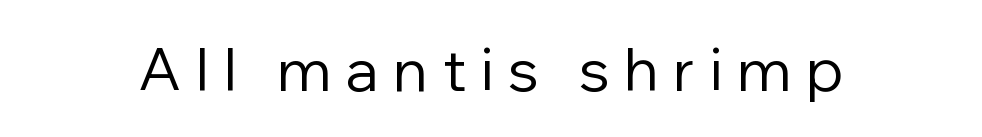
{"serif": "no", "italic": "no", "bold": "no", "weight": "regular", "width": "normal", "stroke_contrast": "low", "x_height": "medium", "monospaced": "no", "underline": "no", "letter_spacing": "wide", "letter_spacing_em": 0.25, "glyph_px": 59}
